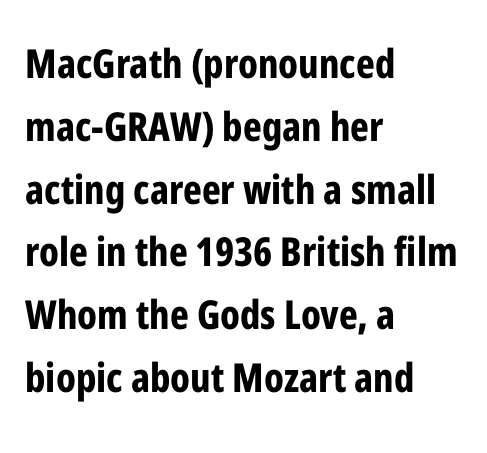
The image shows 40 px bold, condensed sans-serif type, upright; set left-aligned, normal line spacing (1.57x), normal letter spacing, not underlined; low stroke contrast and a medium x-height.
